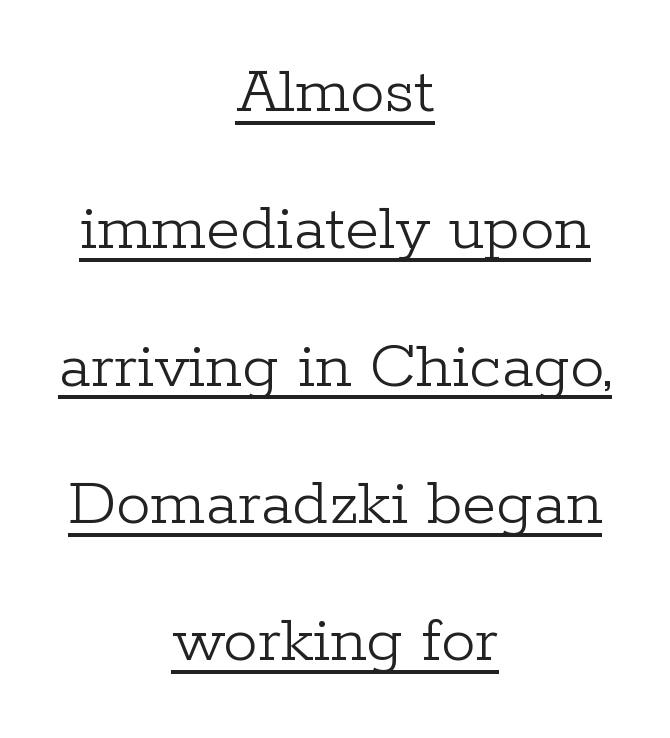
The image shows 69 px light serif type, upright; set centered, loose line spacing (1.99x), normal letter spacing, underlined; low stroke contrast and a medium x-height.
